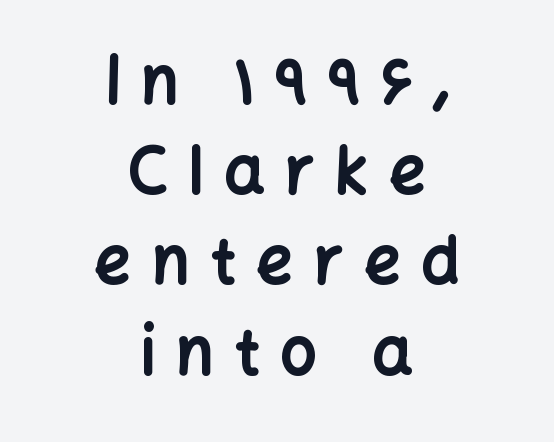
Normally led — the rows are evenly, conventionally spaced. The letters advance in unequal steps, a hallmark of proportional type. These lines stack symmetrically, like a column narrowing and widening about its center. Upright lettering throughout. Stroke terminals: plain, sans-serif. The letters are bold, with thick, heavy strokes.
